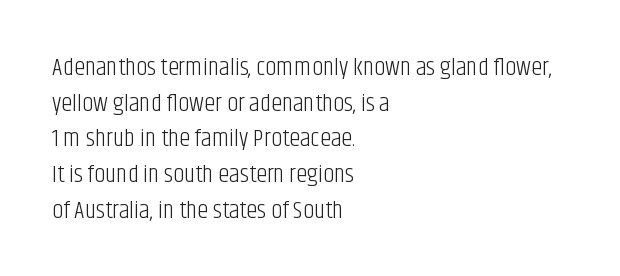
The image shows 25 px text type, upright; set left-aligned, normal line spacing (1.43x), normal letter spacing, not underlined.
